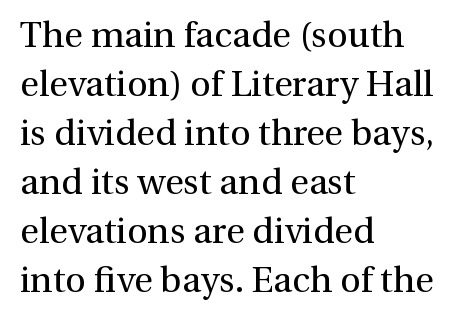
{"serif": "yes", "italic": "no", "bold": "no", "weight": "regular", "width": "normal", "stroke_contrast": "medium", "x_height": "medium", "monospaced": "no", "underline": "no", "align": "left", "line_spacing": "normal", "line_spacing_ratio": 1.36, "letter_spacing": "normal", "letter_spacing_em": 0.0, "glyph_px": 36}
